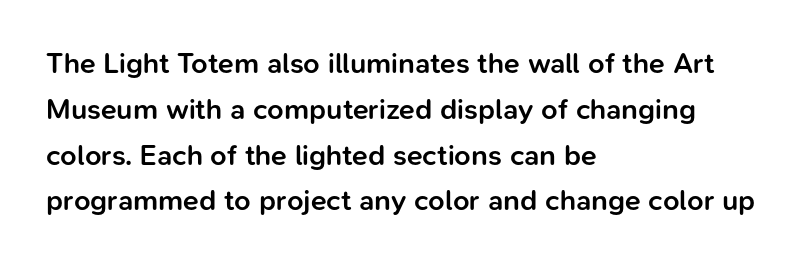
The image shows 29 px semibold sans-serif type, upright; set left-aligned, normal line spacing (1.58x), normal letter spacing, not underlined; low stroke contrast and a medium x-height.
